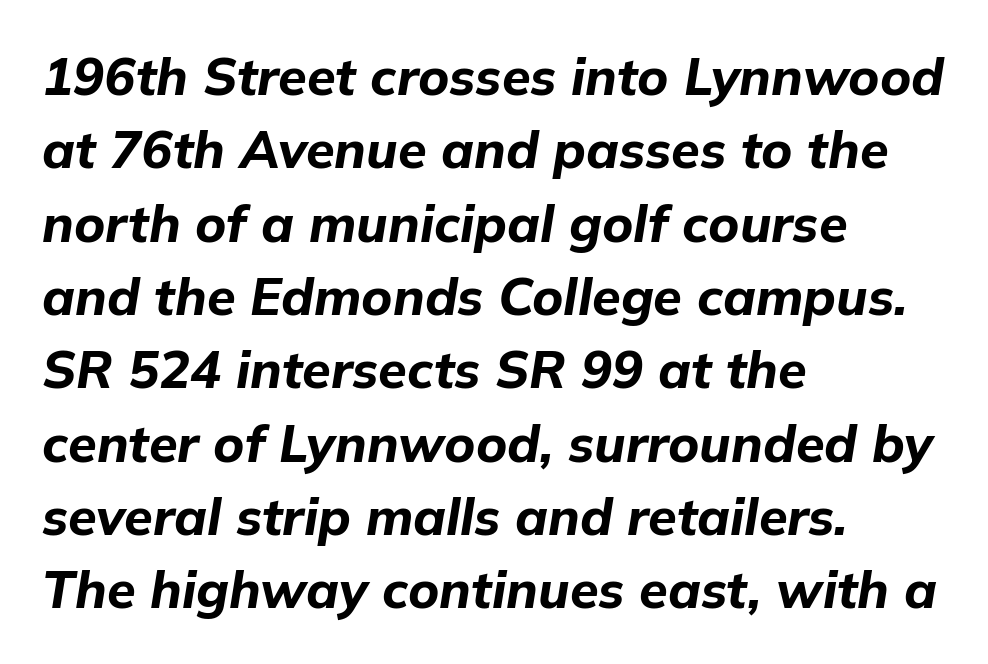
{"italic": "yes", "lean": "right", "slant_degrees": 9, "bold": "yes", "weight": "bold", "width": "normal", "stroke_contrast": "low", "x_height": "medium", "monospaced": "no", "underline": "no", "align": "left", "line_spacing": "normal", "line_spacing_ratio": 1.41, "letter_spacing": "normal", "letter_spacing_em": 0.0, "glyph_px": 52}
